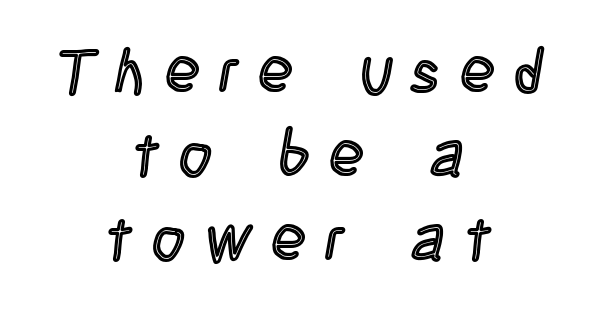
{"width": "condensed", "x_height": "large", "monospaced": "no", "underline": "no", "align": "center", "line_spacing": "normal", "line_spacing_ratio": 1.33, "letter_spacing": "wide", "letter_spacing_em": 0.31, "glyph_px": 63}
